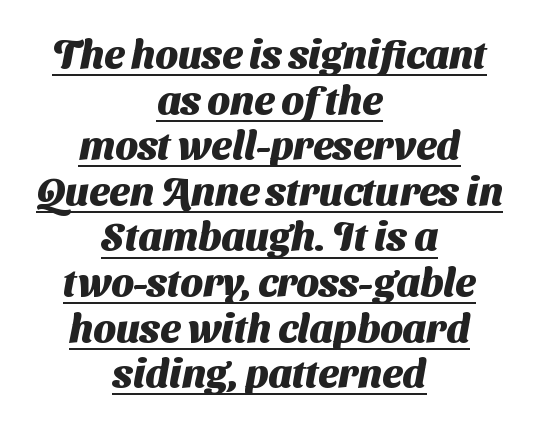
{"serif": "no", "bold": "yes", "weight": "heavy", "width": "normal", "stroke_contrast": "medium", "x_height": "medium", "monospaced": "no", "underline": "yes", "align": "center", "line_spacing": "tight", "line_spacing_ratio": 1.14, "letter_spacing": "normal", "letter_spacing_em": 0.0, "glyph_px": 40}
